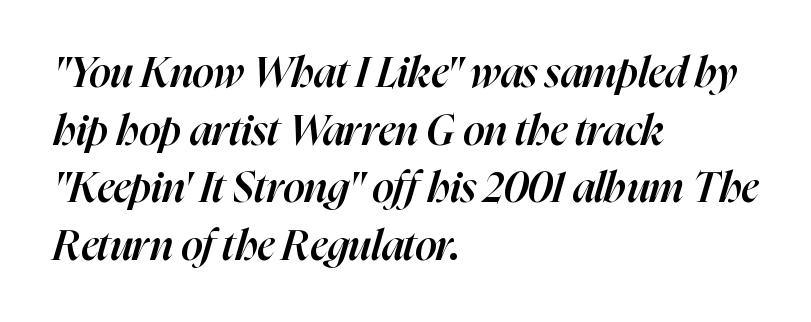
{"italic": "yes", "lean": "right", "slant_degrees": 16, "bold": "semi", "weight": "semibold", "width": "normal", "stroke_contrast": "high", "x_height": "medium", "monospaced": "no", "underline": "no", "align": "left", "line_spacing": "normal", "line_spacing_ratio": 1.37, "letter_spacing": "normal", "letter_spacing_em": 0.0, "glyph_px": 42}
